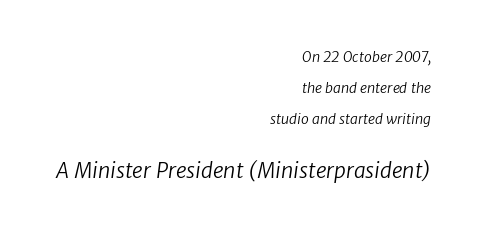
Horizontal alignment here is rightward, an uncommon choice for prose. Two sizes are in play, and the larger belongs to the second block. Nothing unusual about the tracking: characters are spaced as the font intends. Unmarked baselines from the first word to the last.
